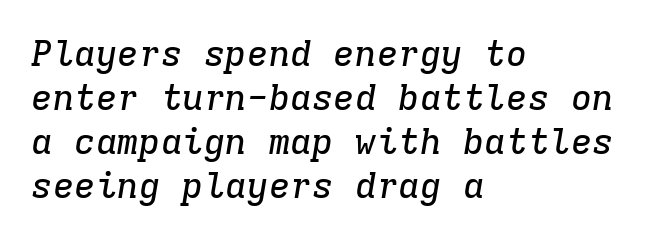
The image shows 36 px serif type, italic (leaning right), monospaced; set left-aligned, line spacing 1.22x, normal letter spacing, not underlined; low stroke contrast and a medium x-height.
